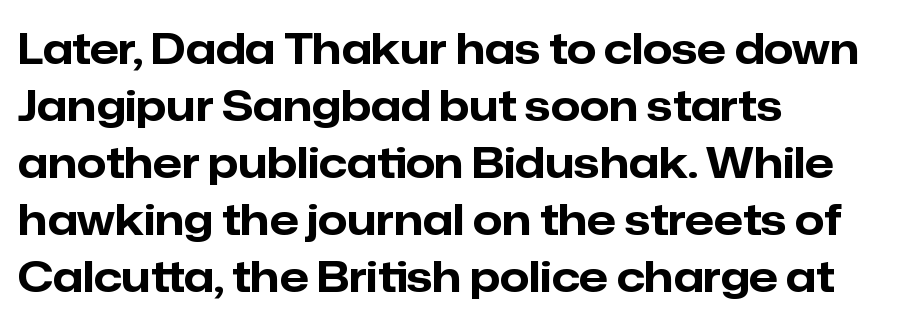
The image shows 42 px bold sans-serif type, upright; set left-aligned, normal line spacing (1.36x), normal letter spacing, not underlined; low stroke contrast and a medium x-height.
